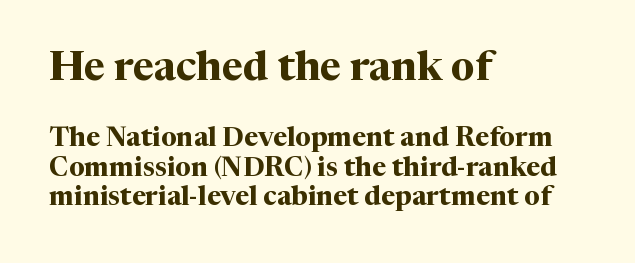
The letters are bold, with thick, heavy strokes. The letters advance in unequal steps, a hallmark of proportional type. Yep, those are serifs on the letters. The first block has been scaled up relative to the second.
